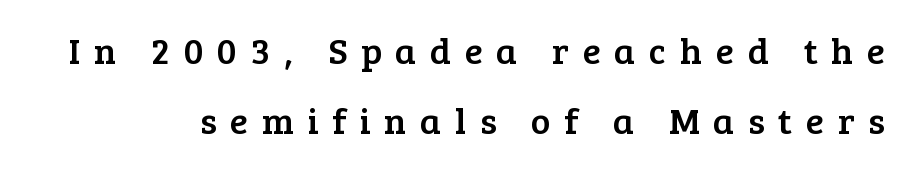
The image shows 37 px serif type, upright; set line spacing 1.89x, unusually wide letter spacing (+0.37 em), not underlined; low stroke contrast and a medium x-height.
